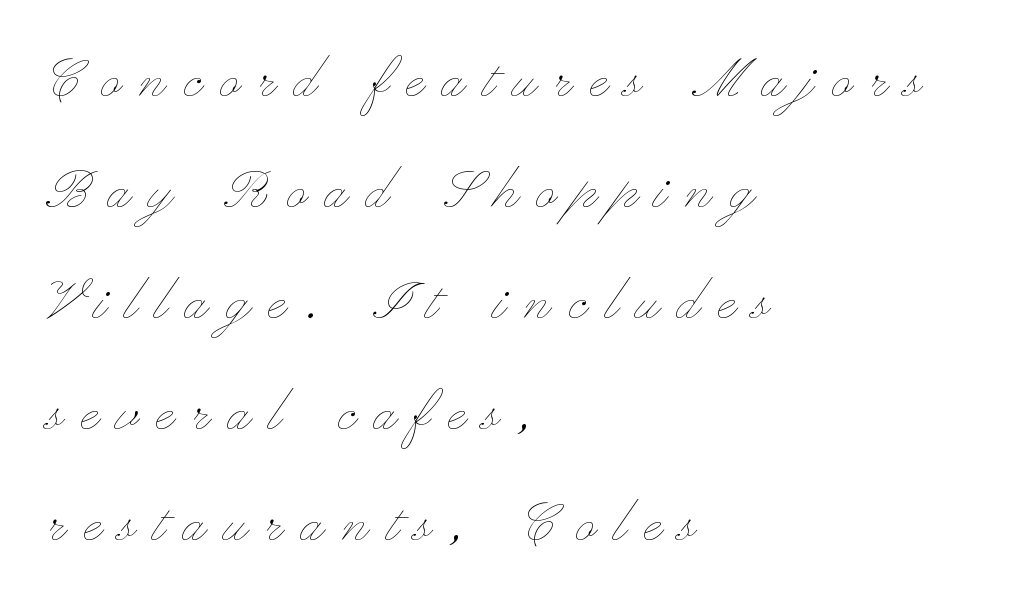
The image shows 66 px thin, wide type; set left-aligned, normal line spacing (1.68x), unusually wide letter spacing (+0.28 em), not underlined; low stroke contrast and a small x-height.
